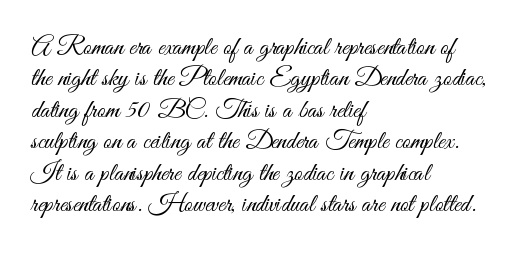
The image shows 26 px text type; set left-aligned, line spacing 1.21x, normal letter spacing, not underlined.
